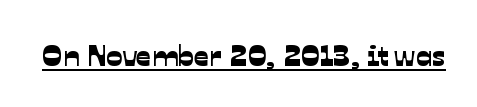
The image shows 30 px sans-serif type; set normal letter spacing, underlined; low stroke contrast and a medium x-height.
